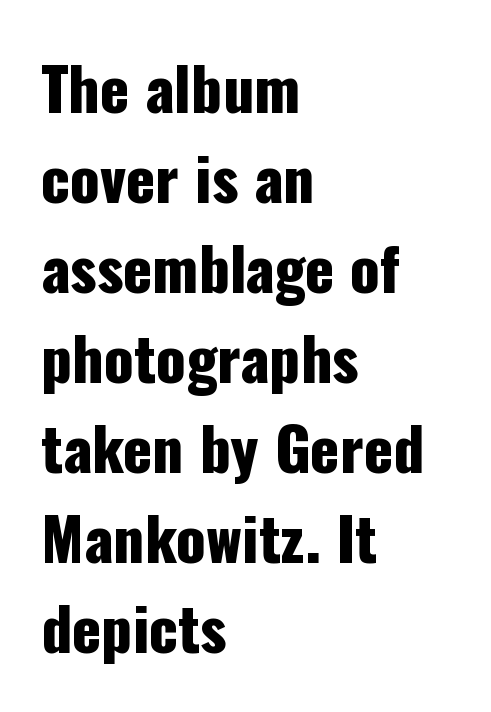
{"serif": "no", "italic": "no", "width": "condensed", "stroke_contrast": "low", "x_height": "medium", "monospaced": "no", "underline": "no", "align": "left", "line_spacing": "normal", "line_spacing_ratio": 1.5, "letter_spacing": "normal", "letter_spacing_em": 0.0, "glyph_px": 60}
